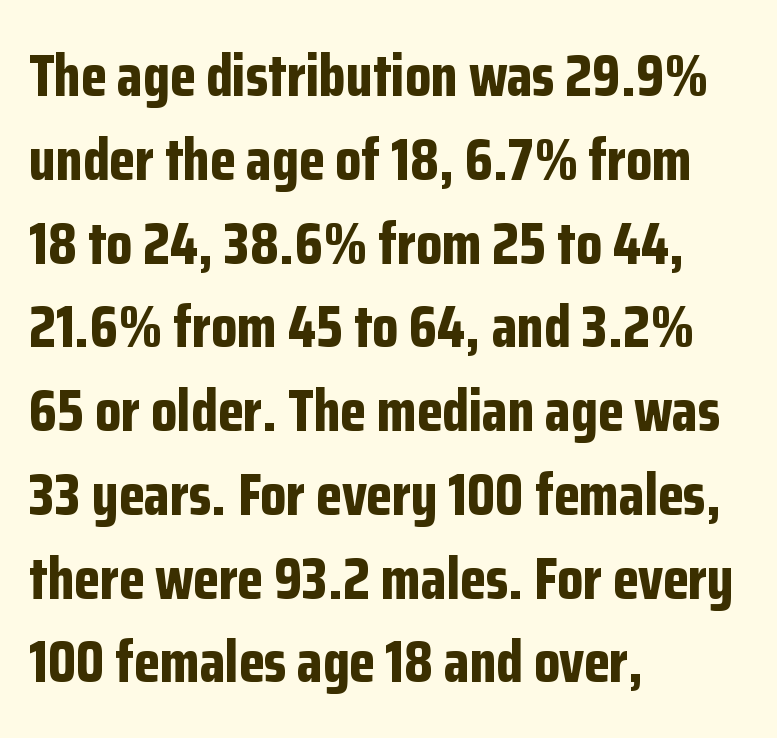
{"serif": "no", "italic": "no", "bold": "yes", "weight": "bold", "width": "condensed", "stroke_contrast": "low", "x_height": "medium", "monospaced": "no", "underline": "no", "align": "left", "line_spacing": "normal", "line_spacing_ratio": 1.42, "letter_spacing": "normal", "letter_spacing_em": 0.0, "glyph_px": 59}
